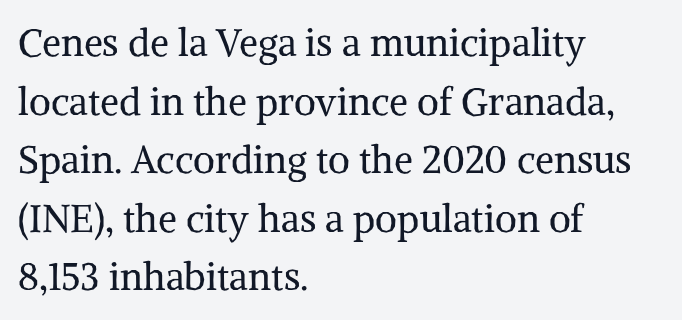
Q: Is the text bold? A: No.
Q: Is the text italic (slanted)? A: No, it is upright.
Q: Is the typeface a serif or a sans-serif typeface? A: Serif.
Q: Is the text underlined? A: No.
Q: How is the paragraph aligned? A: Left-aligned.
Q: Is the spacing between letters normal or unusually wide? A: Normal.
Q: Is the spacing between lines tight, normal or loose? A: Normal.
Q: Width (condensed, normal, or wide)? A: Normal.
Q: Stroke contrast? A: Medium.
Q: x-height? A: Medium.
Q: Monospaced? A: No.
